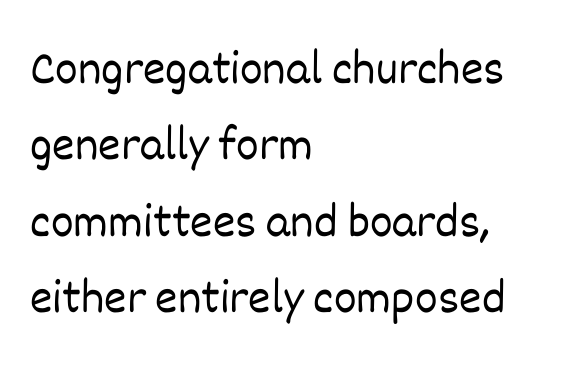
{"italic": "no", "bold": "no", "weight": "light", "width": "normal", "stroke_contrast": "low", "x_height": "large", "monospaced": "no", "underline": "no", "align": "left", "line_spacing": "normal", "line_spacing_ratio": 1.59, "letter_spacing": "normal", "letter_spacing_em": 0.0, "glyph_px": 48}
